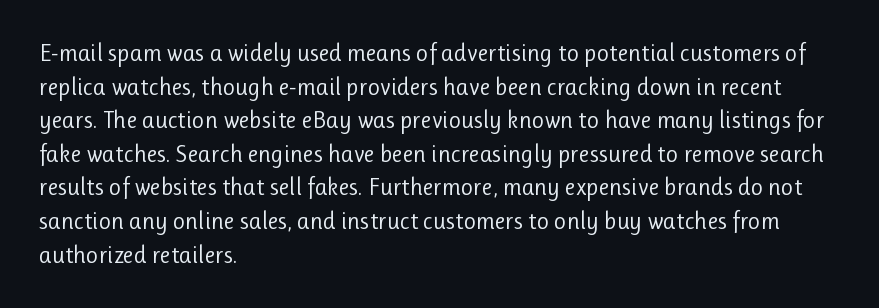
Q: Is the text bold? A: No.
Q: Is the text italic (slanted)? A: No, it is upright.
Q: Is the text underlined? A: No.
Q: How is the paragraph aligned? A: Left-aligned.
Q: Is the spacing between letters normal or unusually wide? A: Normal.
Q: Is the spacing between lines tight, normal or loose? A: Normal.
